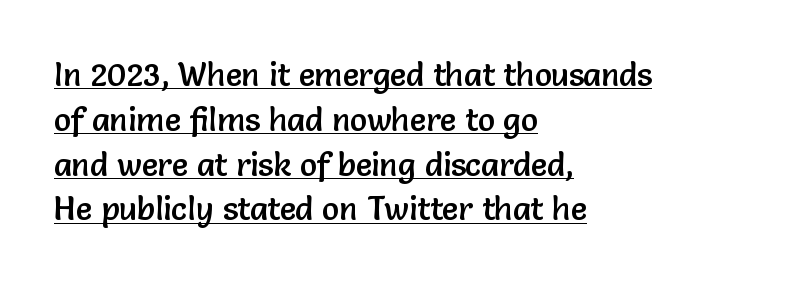
{"serif": "no", "italic": "no", "width": "normal", "stroke_contrast": "low", "x_height": "medium", "monospaced": "no", "underline": "yes", "align": "left", "line_spacing": "normal", "line_spacing_ratio": 1.4, "letter_spacing": "normal", "letter_spacing_em": 0.0, "glyph_px": 32}
